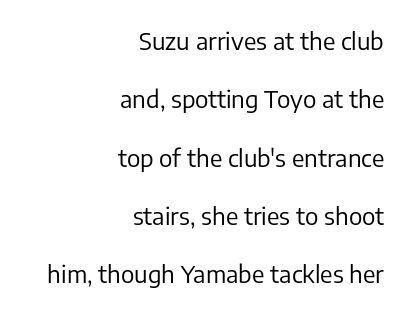
Tall strokes in this sample are plumb rather than angled. Where is the straight margin? On the right. Is this a heavy cut? Hardly; it is regular or lighter. The line texture is even and compact thanks to regular tracking.
